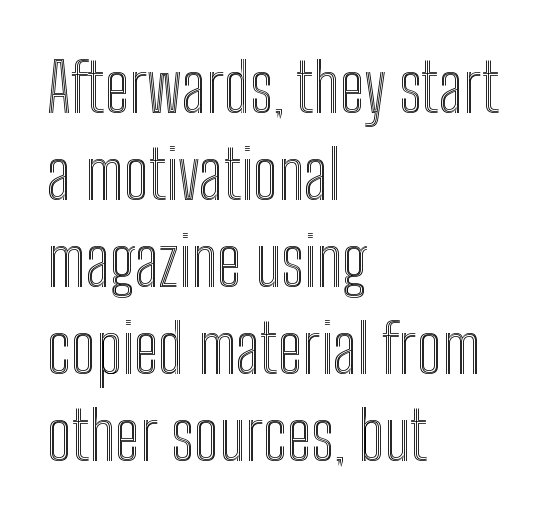
Q: Is the text italic (slanted)? A: No, it is upright.
Q: Is the text underlined? A: No.
Q: How is the paragraph aligned? A: Left-aligned.
Q: Is the spacing between letters normal or unusually wide? A: Normal.
Q: Is the spacing between lines tight, normal or loose? A: Normal.
Q: Width (condensed, normal, or wide)? A: Condensed.
Q: x-height? A: Medium.
Q: Monospaced? A: No.
